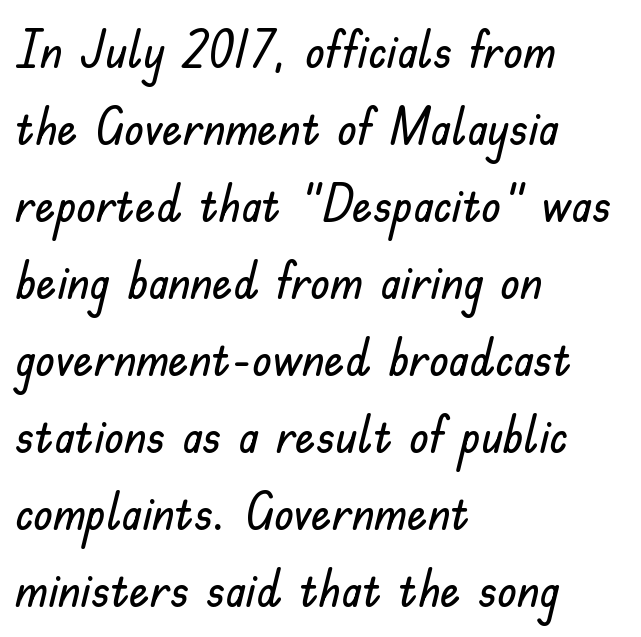
The image shows 51 px sans-serif type; set left-aligned, normal line spacing (1.51x), normal letter spacing, not underlined; low stroke contrast and a small x-height.
